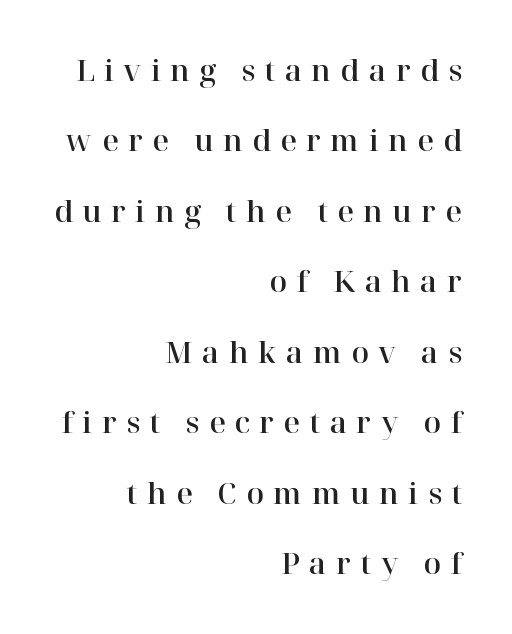
Q: Is the text italic (slanted)? A: No, it is upright.
Q: Is the typeface a serif or a sans-serif typeface? A: Serif.
Q: Is the text underlined? A: No.
Q: How is the paragraph aligned? A: Right-aligned.
Q: Is the spacing between letters normal or unusually wide? A: Unusually wide.
Q: Is the spacing between lines tight, normal or loose? A: Loose.
Q: Width (condensed, normal, or wide)? A: Normal.
Q: Stroke contrast? A: High.
Q: x-height? A: Medium.
Q: Monospaced? A: No.
